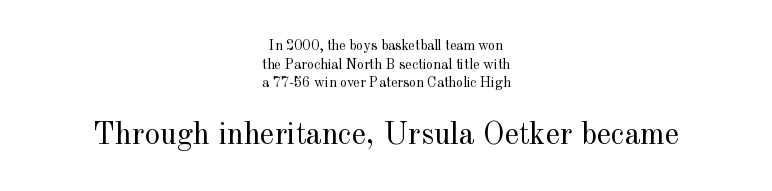
Q: Is the text bold? A: No.
Q: Is the text italic (slanted)? A: No, it is upright.
Q: Is the typeface a serif or a sans-serif typeface? A: Serif.
Q: Is the text underlined? A: No.
Q: How is the paragraph aligned? A: Centered.
Q: Is the spacing between letters normal or unusually wide? A: Normal.
Q: Is the spacing between lines tight, normal or loose? A: Normal.
Q: Which block of text is set in a larger size, the first (top) or the second (bottom)? A: The second (bottom) one.
Q: Width (condensed, normal, or wide)? A: Normal.
Q: x-height? A: Small.
Q: Monospaced? A: No.
